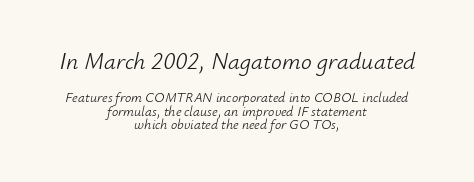
The image shows 24 px text type, italic (leaning right); set centered, tight line spacing (0.96x), normal letter spacing, not underlined; the first (top) block is 1.71x larger.
